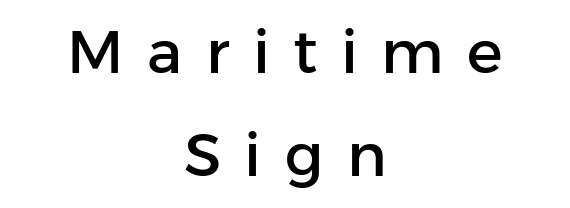
{"serif": "no", "italic": "no", "width": "normal", "stroke_contrast": "low", "x_height": "medium", "monospaced": "no", "underline": "no", "align": "center", "line_spacing_ratio": 1.72, "letter_spacing": "wide", "letter_spacing_em": 0.39, "glyph_px": 60}
